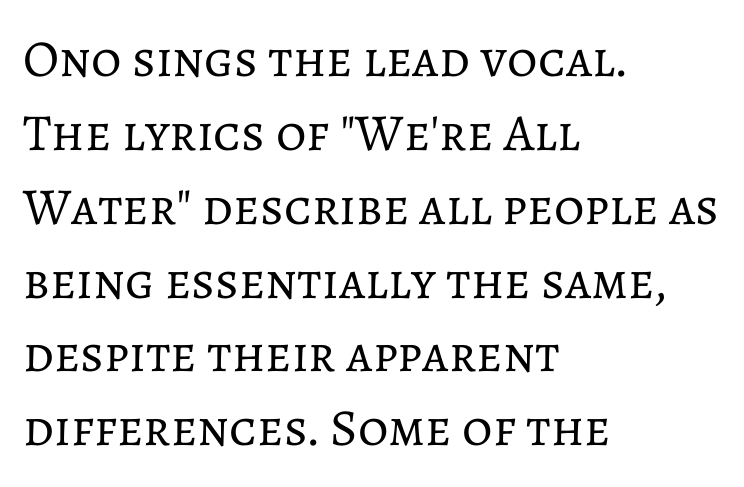
Characters follow at the spacing the type designer built in. Is the type heavy? It reads as light-to-regular instead. The area under the type is left untouched. Where is the straight margin? On the left.
